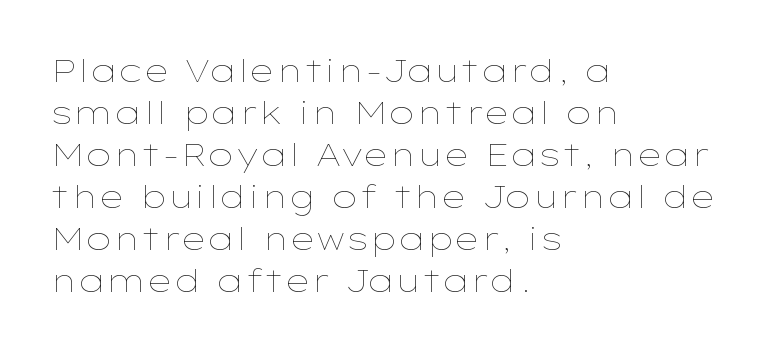
The image shows 32 px thin, wide type, upright; set left-aligned, normal line spacing (1.31x), normal letter spacing, not underlined; low stroke contrast and a medium x-height.
